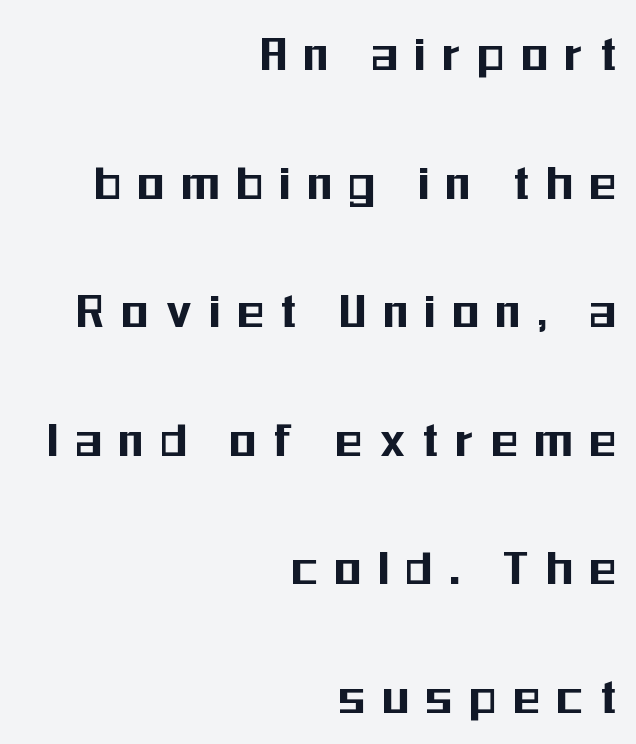
The typography opts for an upright posture over an oblique one. Line spacing here is loose. The letters advance in unequal steps, a hallmark of proportional type. The foot of each line stays bare and open. Observe the wide spacing: letters keep a clear distance from each other. The rendering shows plain stroke endings on the letterforms — a sans-serif design.
